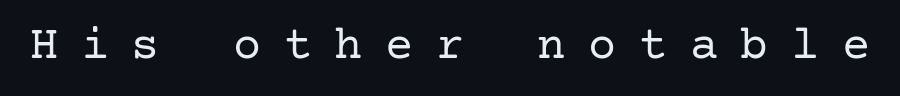
Q: Is the text bold? A: No.
Q: Is the text italic (slanted)? A: No, it is upright.
Q: Is the typeface a serif or a sans-serif typeface? A: Serif.
Q: Is the text underlined? A: No.
Q: Is the spacing between letters normal or unusually wide? A: Unusually wide.
Q: Width (condensed, normal, or wide)? A: Normal.
Q: Stroke contrast? A: Low.
Q: x-height? A: Medium.
